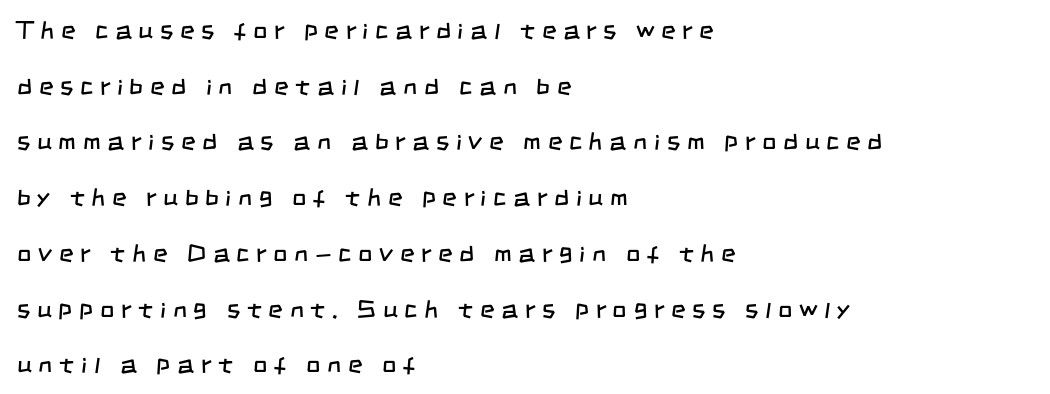
Is there much room between lines? Yes — plenty of vertical air separates them. The type is letterspaced generously, with wide tracking. The paragraph has a hard left edge and a soft right edge. Heft: none added — not bold. Lines of text with bare space underneath.
